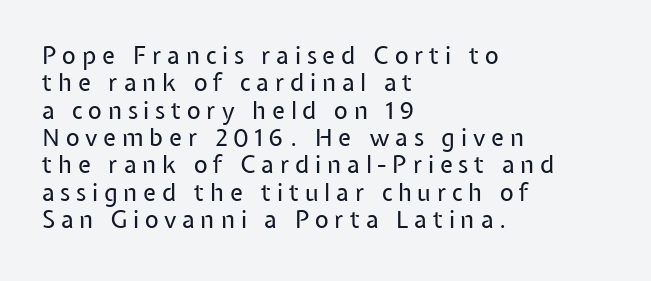
The image shows 24 px text type, upright; set left-aligned, tight line spacing (1.14x), unusually wide letter spacing (+0.24 em), not underlined.
